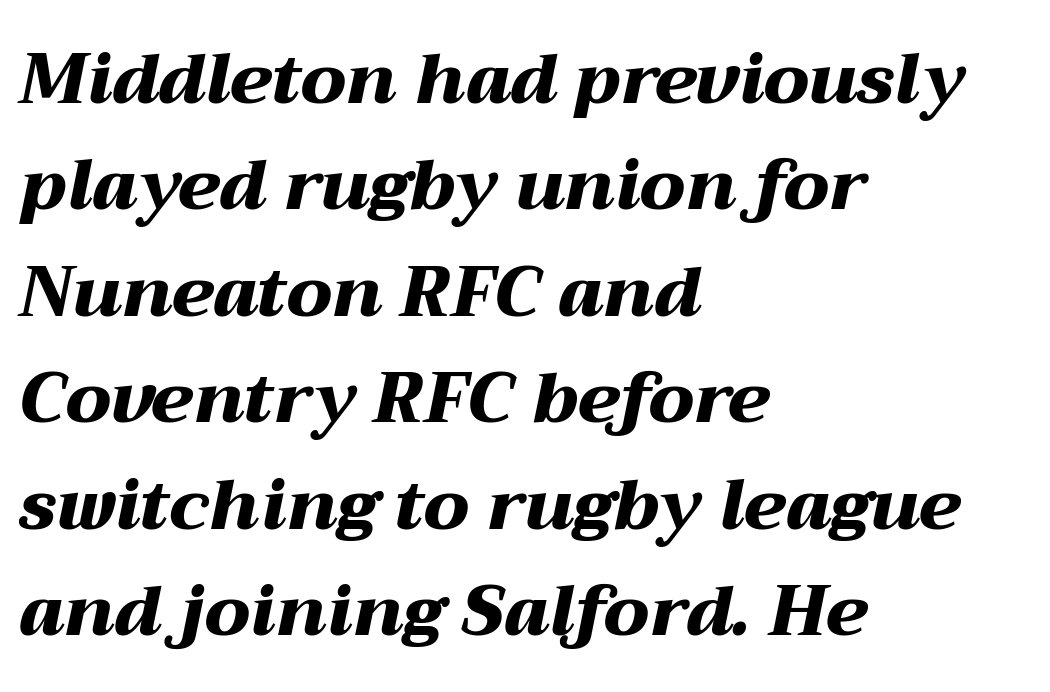
Yep, that's italic — everything's leaning. If you drew a ruler down the left edge, every line would touch it. The line texture is even and compact thanks to regular tracking. Honestly, there is no underline to notice here at all.
